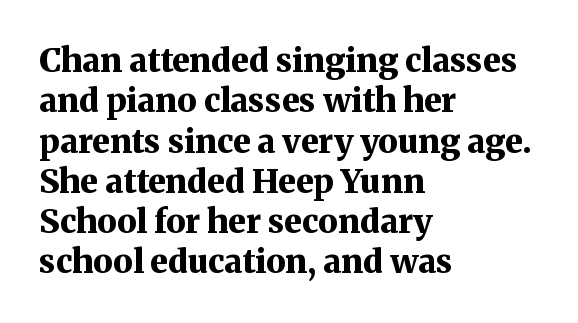
Character widths vary here, with narrow letters taking less room than wide ones. The font family rendered here belongs to the serif group. Summary of weight: heavy, a full bold. Style check: upright.
